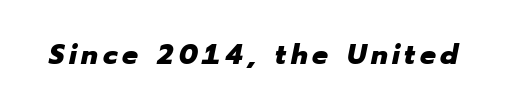
{"italic": "yes", "lean": "right", "slant_degrees": 12, "bold": "yes", "weight": "heavy", "width": "normal", "stroke_contrast": "low", "x_height": "medium", "monospaced": "no", "underline": "no", "glyph_px": 28}
